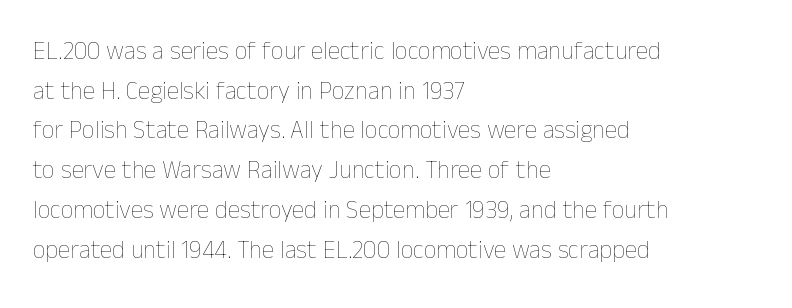
No italicization has been applied; the sample stays upright. Which margin do the lines hug? The left one — the right edge is uneven. Interline gaps are of average width in this sample. Descender tails drop into unmarked territory.
